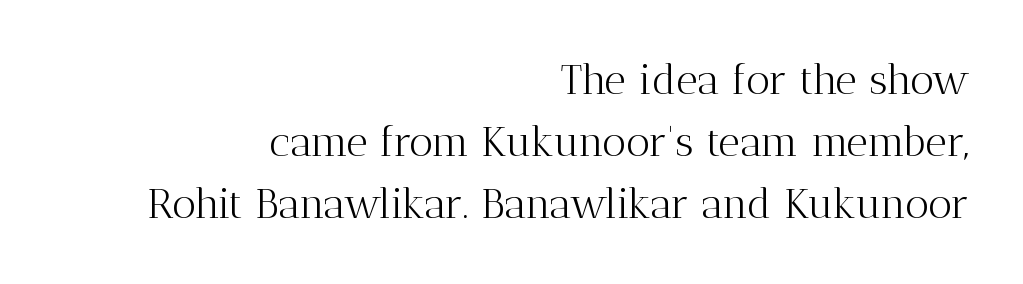
Note the varied advance widths — an 'i' is clearly narrower than an 'm'. The typesetter chose a ragged-left arrangement here. Italic? Not at all — the glyphs are vertical. Check the space under the baseline: it is left empty. In terms of letterspacing, this is plain default setting.
